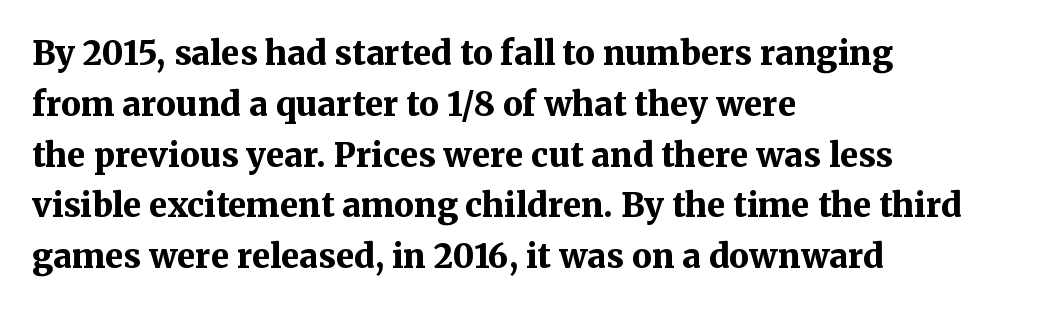
{"serif": "yes", "italic": "no", "bold": "yes", "weight": "bold", "width": "normal", "stroke_contrast": "medium", "x_height": "medium", "monospaced": "no", "underline": "no", "align": "left", "line_spacing": "normal", "line_spacing_ratio": 1.54, "letter_spacing": "normal", "letter_spacing_em": 0.0, "glyph_px": 33}
